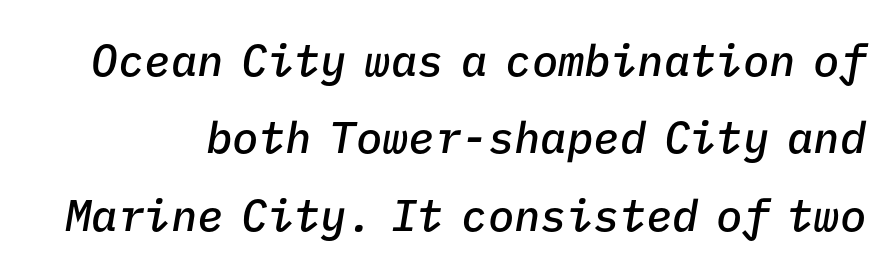
The image shows 44 px semibold type, italic (leaning right), monospaced; set line spacing 1.76x, normal letter spacing, not underlined; low stroke contrast and a medium x-height.
